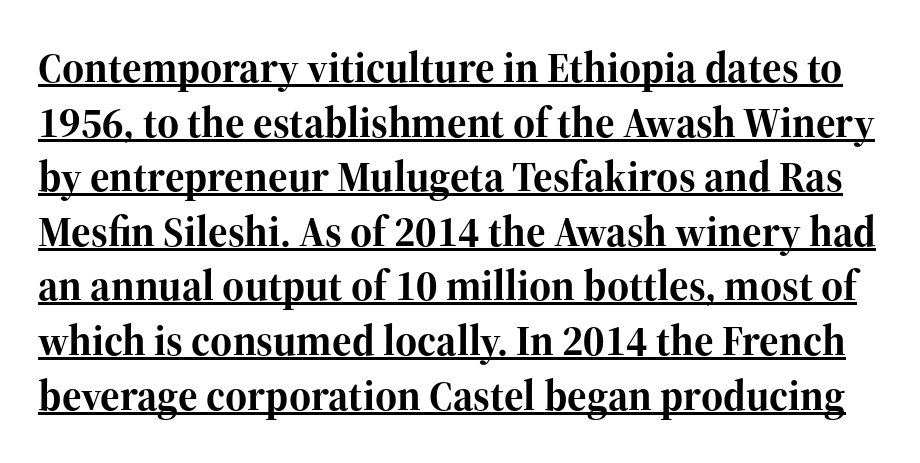
Chunky letters — that's bold for sure. How are the letters spaced? Ordinarily, with no added tracking. The rendering uses natural spacing where letterforms have individual widths. The font family rendered here belongs to the serif group.
